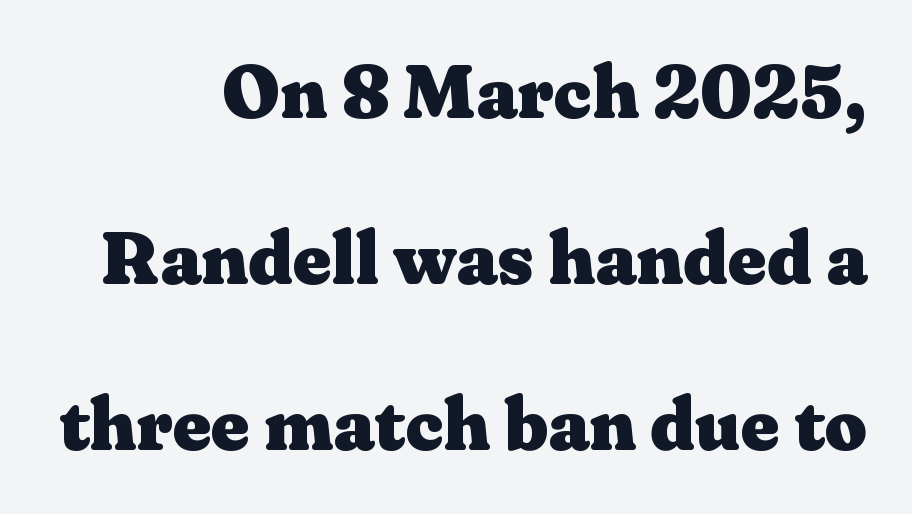
Q: Is the text bold? A: Yes.
Q: Is the text italic (slanted)? A: No, it is upright.
Q: Is the typeface a serif or a sans-serif typeface? A: Serif.
Q: Is the text underlined? A: No.
Q: How is the paragraph aligned? A: Right-aligned.
Q: Is the spacing between letters normal or unusually wide? A: Normal.
Q: Is the spacing between lines tight, normal or loose? A: Loose.
Q: Width (condensed, normal, or wide)? A: Wide.
Q: Stroke contrast? A: Medium.
Q: x-height? A: Medium.
Q: Monospaced? A: No.
